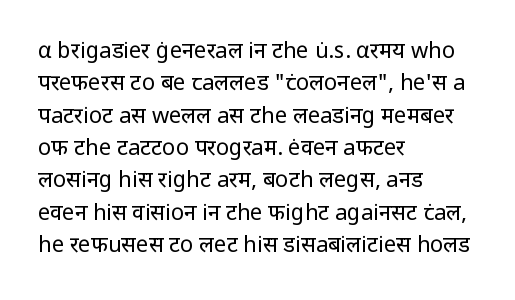
Q: Is the text bold? A: No.
Q: Is the text italic (slanted)? A: No, it is upright.
Q: Is the text underlined? A: No.
Q: How is the paragraph aligned? A: Left-aligned.
Q: Is the spacing between letters normal or unusually wide? A: Normal.
Q: Is the spacing between lines tight, normal or loose? A: Normal.
